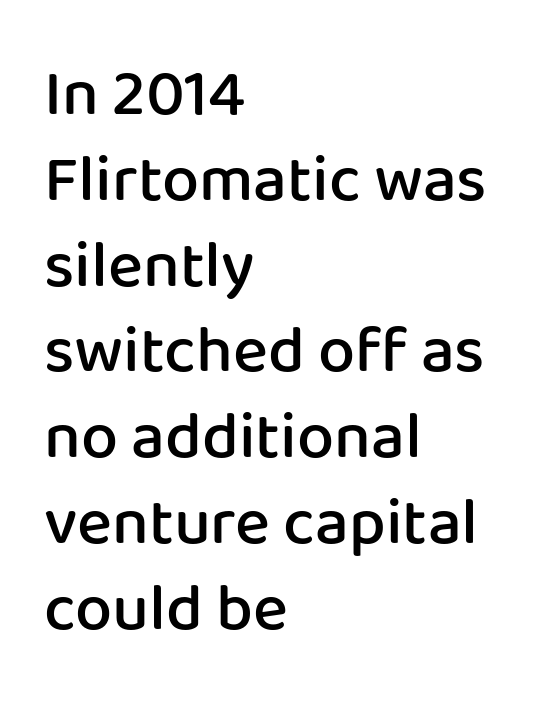
Letter spacing: default. Each glyph is drawn with semibold strokes, heavier than normal yet not fully bold. A typesetter would label this face a sans. Upright lettering throughout. A student would call this left alignment; a typographer would say flush left, rag right. These lines are rendered in a variable-pitch font.
